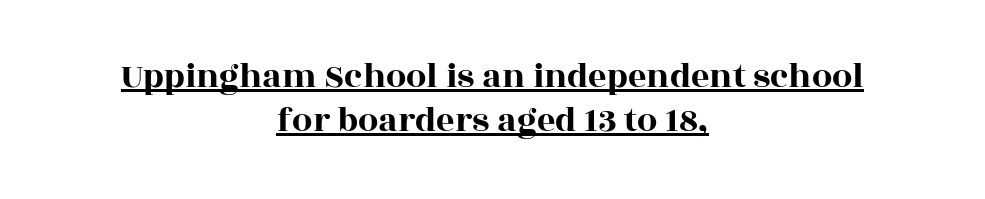
Proportional: the letters do not fall into vertical columns. Quick note: not italic, upright. The typeface chosen for these lines features serifs. The paragraph shown floats in the horizontal middle. The lettering is marked with a stroke running underneath it.
